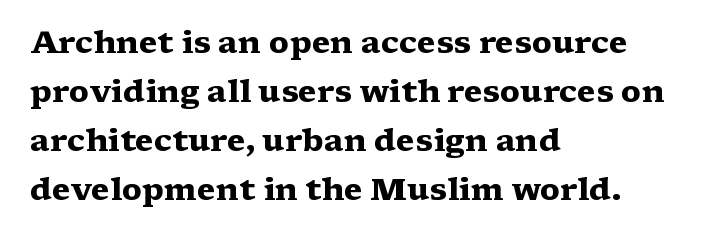
The passage shown is typed in a proportional face where columns would drift. The face used here is seriffed, in the tradition of book romans. Notice how the stems are strictly vertical — no italics here. Reading down the block, your eye returns to a fixed left position each line. Here the glyphs are tracked normally, forming tight word shapes. Summary of weight: heavy, a full bold.
